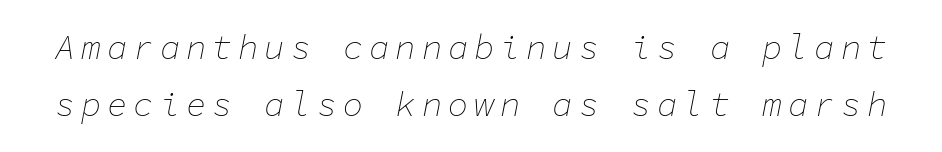
The image shows 34 px thin type, italic (leaning right), monospaced; set normal line spacing (1.69x), not underlined; low stroke contrast and a medium x-height.
